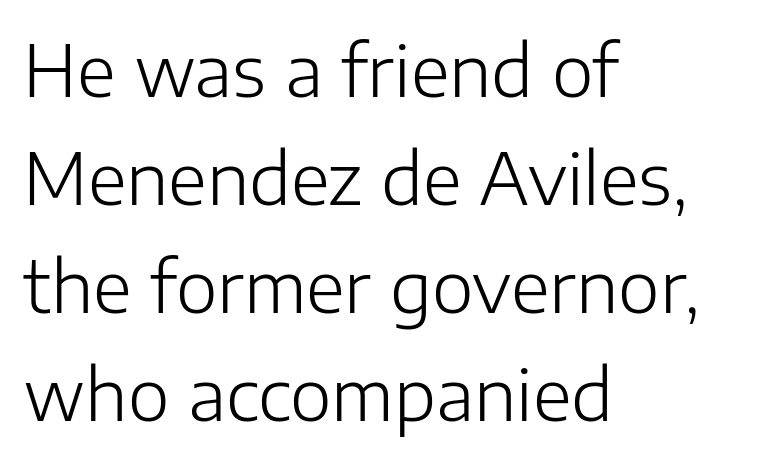
{"serif": "no", "italic": "no", "bold": "no", "weight": "light", "width": "normal", "stroke_contrast": "low", "x_height": "medium", "monospaced": "no", "underline": "no", "align": "left", "line_spacing": "normal", "line_spacing_ratio": 1.52, "letter_spacing": "normal", "letter_spacing_em": 0.0, "glyph_px": 71}
